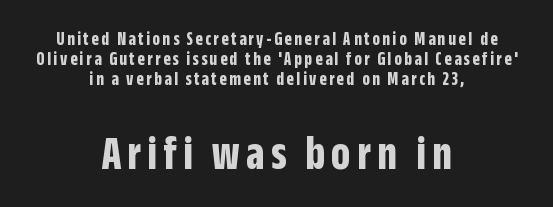
The image shows 48 px bold, condensed sans-serif type, upright; set centered, tight line spacing (1.05x), not underlined; the second (bottom) block is 2.53x larger; low stroke contrast and a large x-height.
